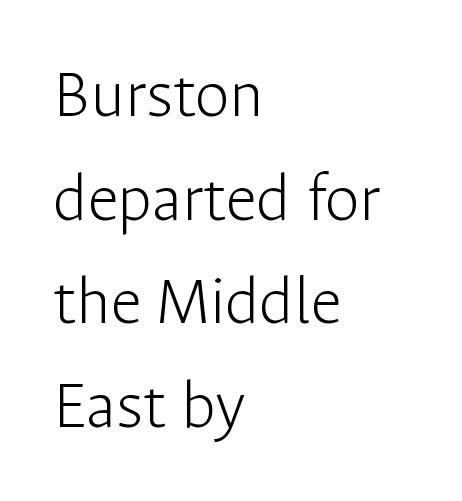
{"serif": "no", "italic": "no", "bold": "no", "weight": "light", "width": "normal", "stroke_contrast": "low", "x_height": "medium", "monospaced": "no", "underline": "no", "align": "left", "line_spacing": "normal", "line_spacing_ratio": 1.48, "letter_spacing": "normal", "letter_spacing_em": 0.0, "glyph_px": 70}
